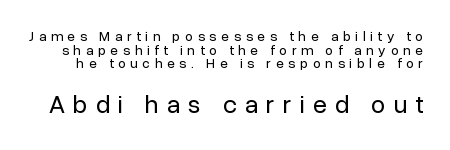
Q: Is the text bold? A: No.
Q: Is the text italic (slanted)? A: No, it is upright.
Q: Is the text underlined? A: No.
Q: Is the spacing between letters normal or unusually wide? A: Unusually wide.
Q: Is the spacing between lines tight, normal or loose? A: Tight.
Q: Which block of text is set in a larger size, the first (top) or the second (bottom)? A: The second (bottom) one.
